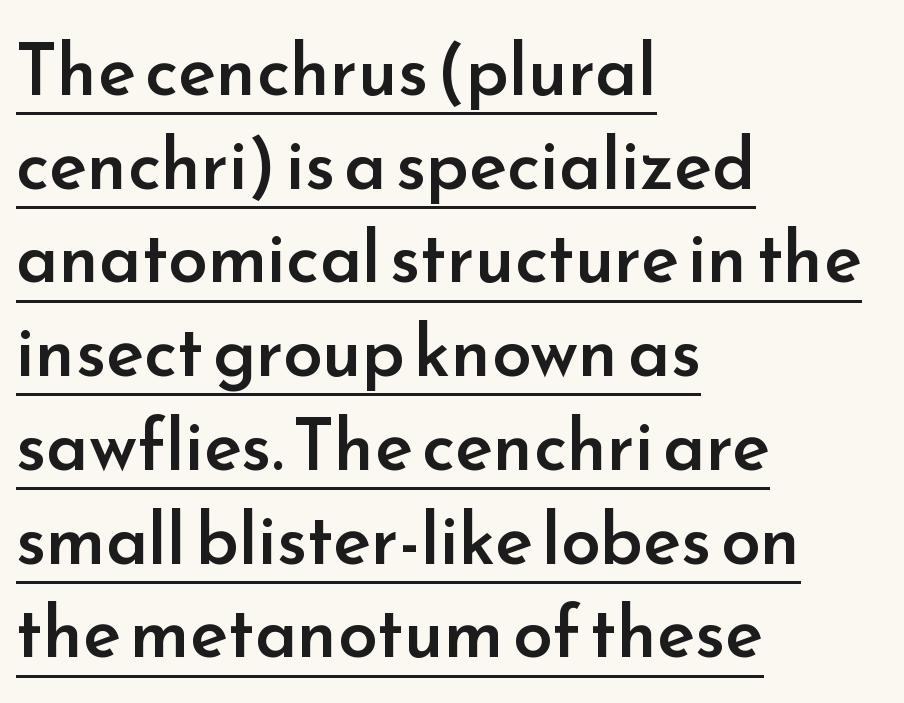
Nothing unusual about the tracking: characters are spaced as the font intends. The typeface chosen for these lines omits serifs. The designer left line spacing at the default. Underline: present. The text block is weighted toward the left margin, trailing off unevenly rightward. This is the in-between weight designers call semibold or demi.
